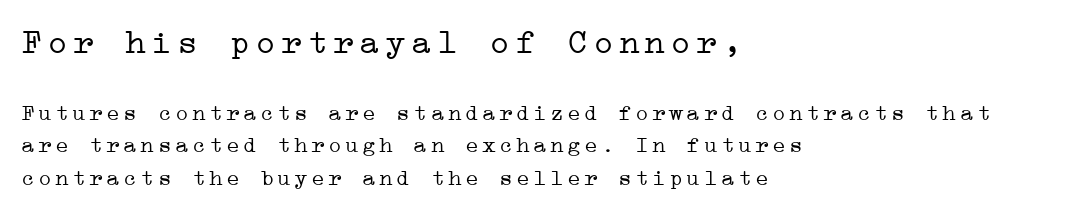
{"serif": "yes", "italic": "no", "bold": "no", "weight": "light", "width": "wide", "stroke_contrast": "low", "x_height": "medium", "underline": "no", "align": "left", "line_spacing": "normal", "line_spacing_ratio": 1.42, "larger_block": "first", "size_ratio": 1.52, "glyph_px": 35}
